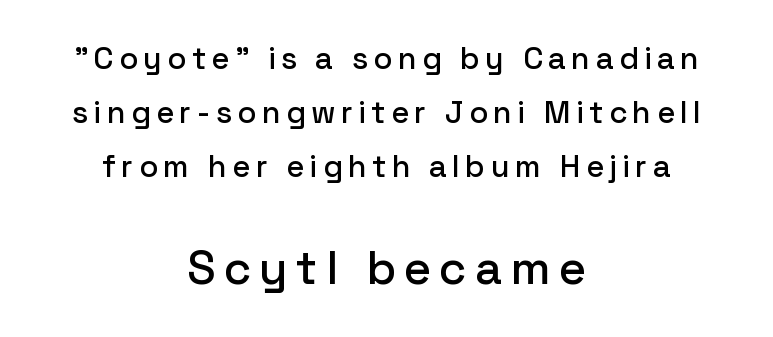
{"serif": "no", "italic": "no", "width": "normal", "stroke_contrast": "low", "x_height": "medium", "monospaced": "no", "underline": "no", "align": "center", "line_spacing_ratio": 1.74, "larger_block": "second", "size_ratio": 1.52, "glyph_px": 47}
